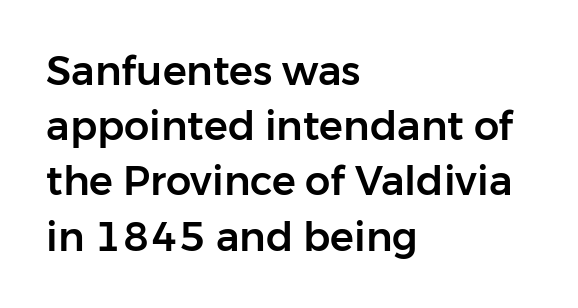
The line-height multiplier appears to be the usual default. Think of a printed novel: that variable character pitch is what you see here. The glyphs are unaccompanied by any horizontal stroke below them. Stroke terminals: plain, sans-serif.
